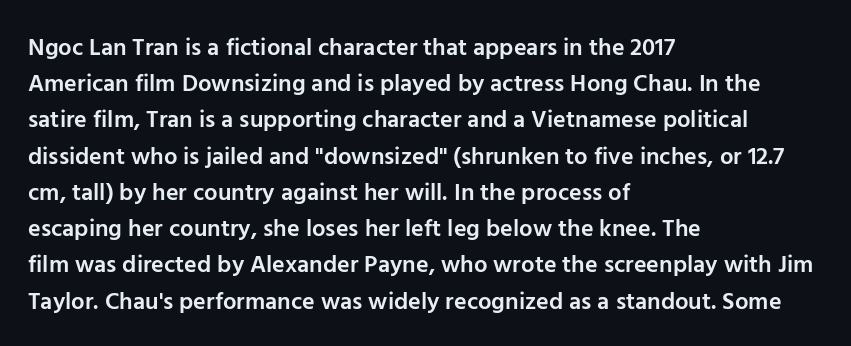
Q: Is the text bold? A: Semi-bold.
Q: Is the text italic (slanted)? A: No, it is upright.
Q: Is the text underlined? A: No.
Q: How is the paragraph aligned? A: Left-aligned.
Q: Is the spacing between letters normal or unusually wide? A: Normal.
Q: Is the spacing between lines tight, normal or loose? A: Normal.
